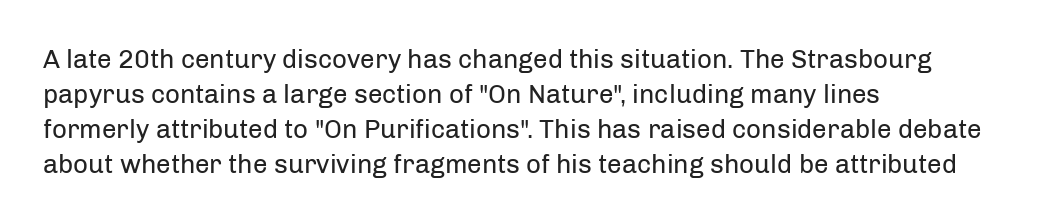
The image shows 26 px text type, upright; set left-aligned, normal line spacing (1.34x), normal letter spacing, not underlined.
